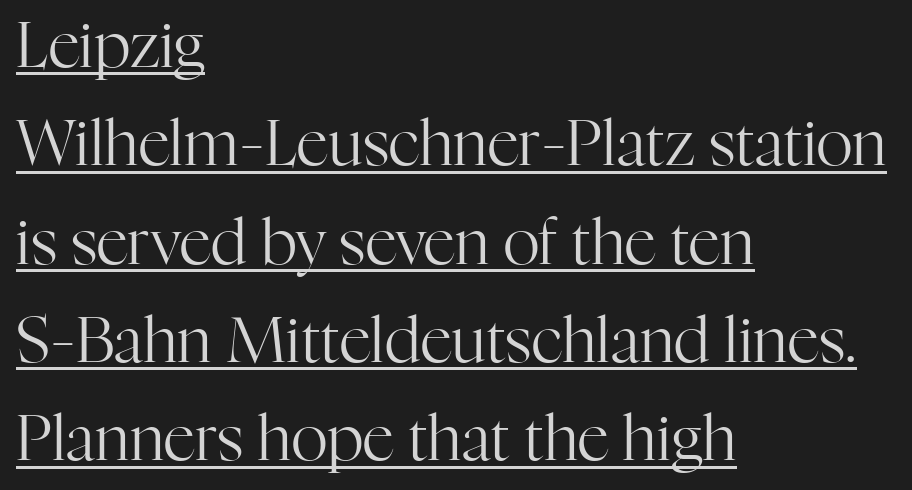
Q: Is the text bold? A: No.
Q: Is the text italic (slanted)? A: No, it is upright.
Q: Is the typeface a serif or a sans-serif typeface? A: Serif.
Q: Is the text underlined? A: Yes.
Q: How is the paragraph aligned? A: Left-aligned.
Q: Is the spacing between letters normal or unusually wide? A: Normal.
Q: Is the spacing between lines tight, normal or loose? A: Normal.
Q: Width (condensed, normal, or wide)? A: Normal.
Q: Stroke contrast? A: High.
Q: x-height? A: Medium.
Q: Monospaced? A: No.
